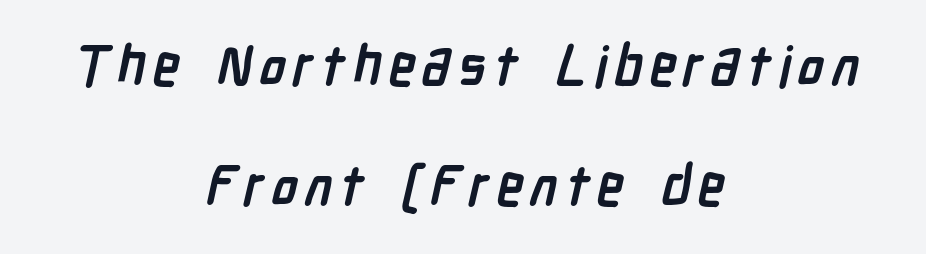
Q: Is the text bold? A: Yes.
Q: Is the typeface a serif or a sans-serif typeface? A: Sans-serif.
Q: Is the text underlined? A: No.
Q: How is the paragraph aligned? A: Centered.
Q: Is the spacing between lines tight, normal or loose? A: Loose.
Q: Width (condensed, normal, or wide)? A: Condensed.
Q: Stroke contrast? A: Low.
Q: x-height? A: Medium.
Q: Monospaced? A: No.
